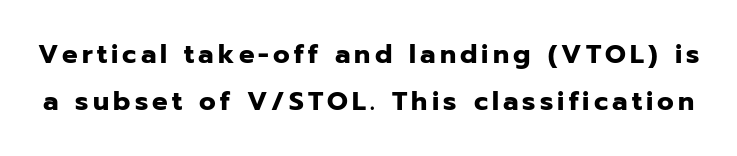
{"italic": "no", "bold": "yes", "underline": "no", "line_spacing_ratio": 1.81, "glyph_px": 26}
